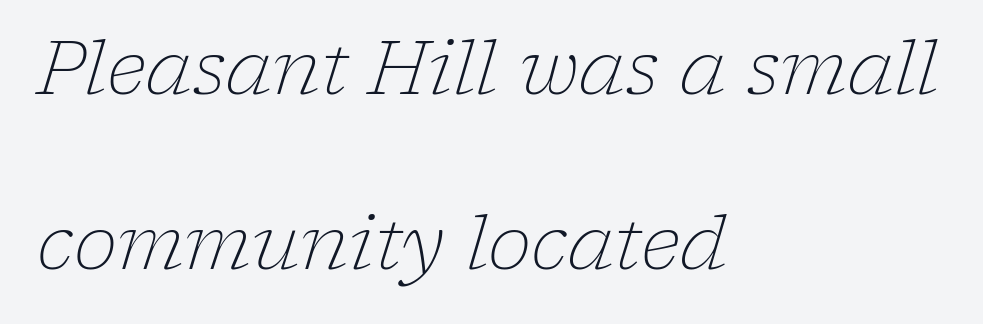
The image shows 74 px light serif type, italic (leaning right); set left-aligned, loose line spacing (2.36x), normal letter spacing, not underlined; low stroke contrast and a medium x-height.
